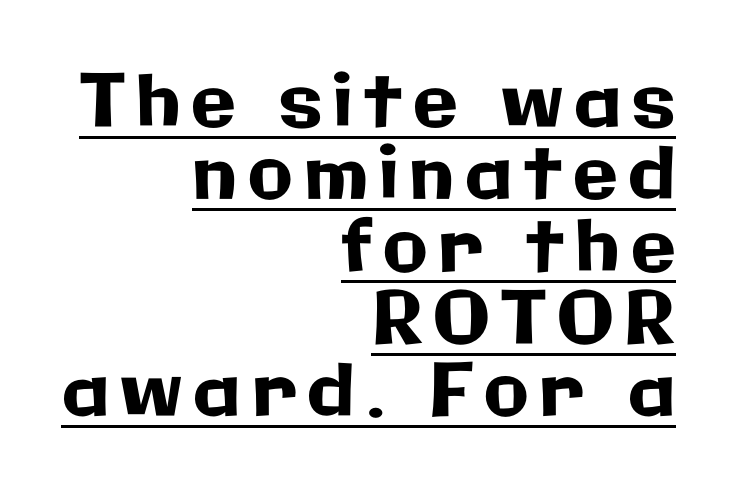
{"serif": "no", "italic": "no", "width": "normal", "stroke_contrast": "low", "x_height": "medium", "monospaced": "no", "underline": "yes", "align": "right", "line_spacing": "tight", "line_spacing_ratio": 0.99, "glyph_px": 73}
